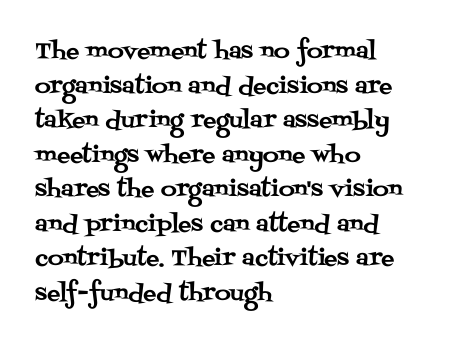
The setting favours the left margin, as ordinary paragraphs usually do. The letters stand straight up with perfectly vertical stems. Baseline-to-baseline distance is the conventional proportion of letter height. Beneath every word, the page is bare. Is the letter spacing exaggerated? No — it looks like the ordinary default.
